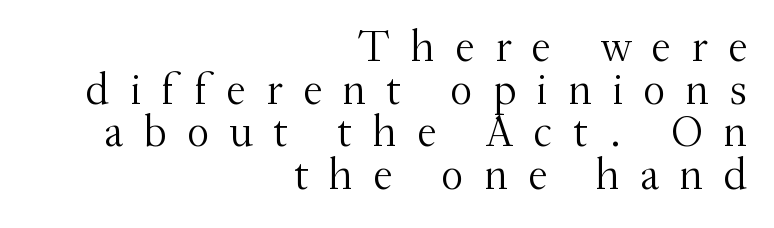
Each word looks stretched out because of the extra space between its letters. Posture: upright roman. Weight: not bold — regular or lighter. If you drew a ruler down the right edge, every line would touch it.
